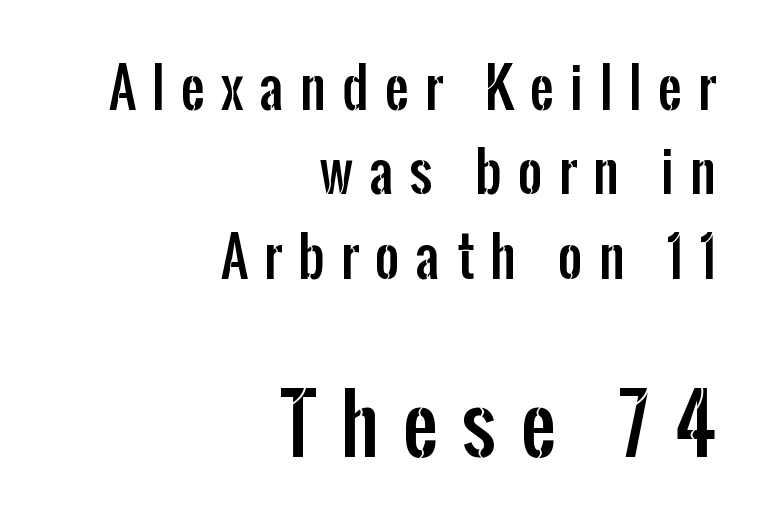
The compositor pushed each line to the right boundary. The letters advance in unequal steps, a hallmark of proportional type. Words appear elongated and porous because spacing is wide. The words here are not underlined.
